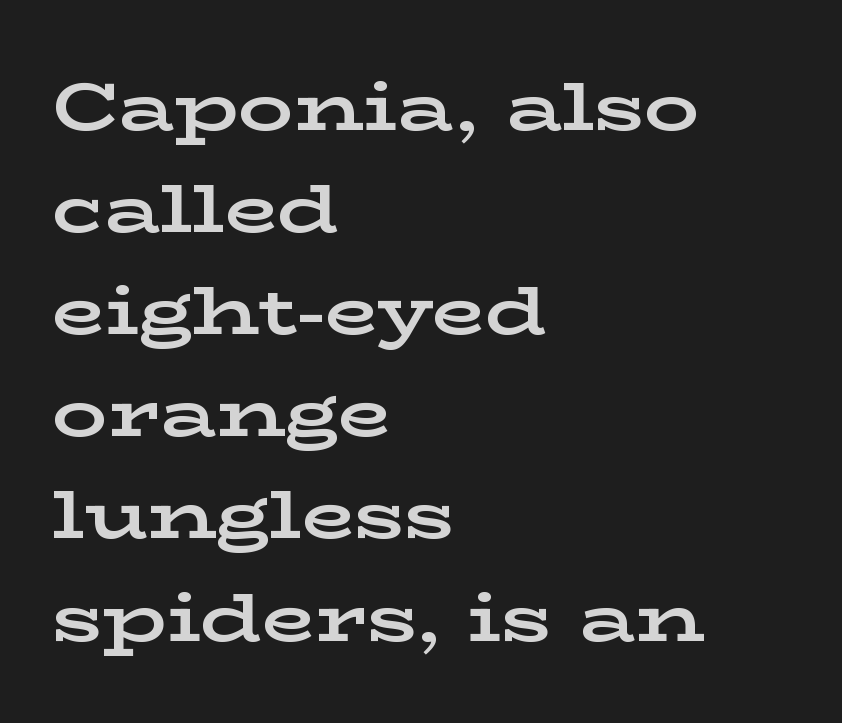
Q: Is the text bold? A: Yes.
Q: Is the text italic (slanted)? A: No, it is upright.
Q: Is the typeface a serif or a sans-serif typeface? A: Serif.
Q: Is the text underlined? A: No.
Q: How is the paragraph aligned? A: Left-aligned.
Q: Is the spacing between letters normal or unusually wide? A: Normal.
Q: Is the spacing between lines tight, normal or loose? A: Normal.
Q: Width (condensed, normal, or wide)? A: Wide.
Q: Stroke contrast? A: Low.
Q: x-height? A: Medium.
Q: Monospaced? A: No.
